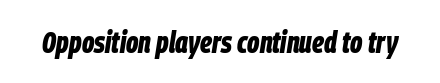
Q: Is the text bold? A: Yes.
Q: Is the text italic (slanted)? A: Yes, it leans right by about 9 degrees.
Q: Is the text underlined? A: No.
Q: Is the spacing between letters normal or unusually wide? A: Normal.
Q: Width (condensed, normal, or wide)? A: Condensed.
Q: Stroke contrast? A: Low.
Q: x-height? A: Large.
Q: Monospaced? A: No.
